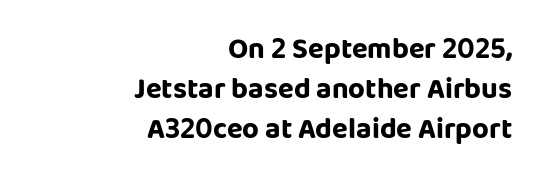
{"serif": "no", "italic": "no", "bold": "yes", "weight": "bold", "width": "normal", "stroke_contrast": "low", "x_height": "large", "monospaced": "no", "underline": "no", "align": "right", "line_spacing": "normal", "line_spacing_ratio": 1.38, "letter_spacing": "normal", "letter_spacing_em": 0.0, "glyph_px": 29}
